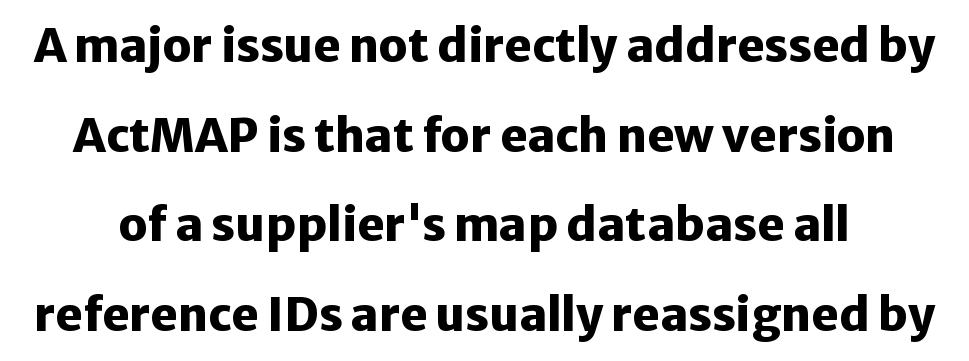
The image shows 46 px heavy sans-serif type, upright; set loose line spacing (1.95x), normal letter spacing, not underlined; low stroke contrast and a medium x-height.
